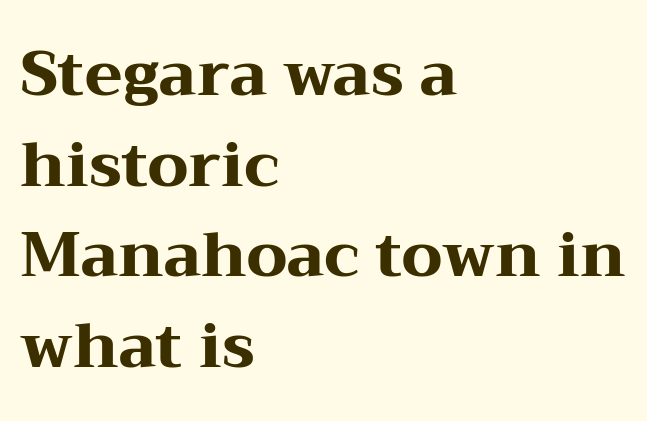
The image shows 62 px heavy, wide serif type, upright; set left-aligned, normal line spacing (1.46x), normal letter spacing, not underlined; medium stroke contrast and a medium x-height.
